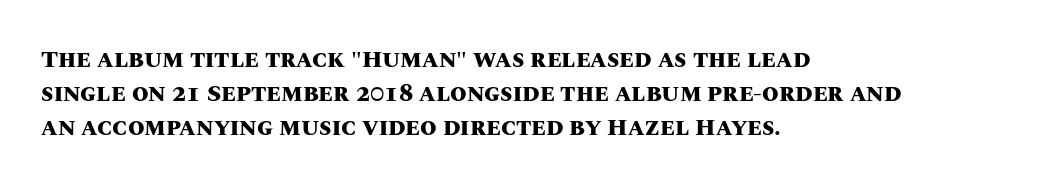
The passage shown stacks its lines at a standard gap. These lines keep a tight, regular rhythm from letter to letter. Descenders hang freely into open space. The sample has been set heavy, in full bold. Leftover space on each line is placed entirely after the last word. Nope, not italic — everything's standing straight.
